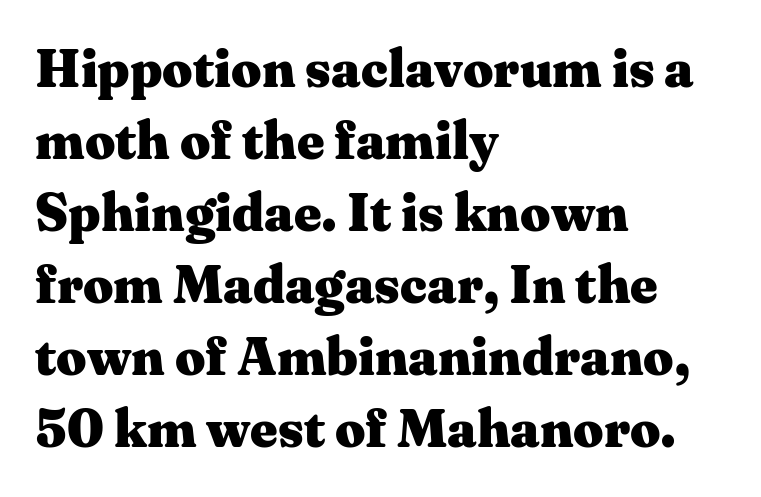
Q: Is the text bold? A: Yes.
Q: Is the text italic (slanted)? A: No, it is upright.
Q: Is the typeface a serif or a sans-serif typeface? A: Serif.
Q: Is the text underlined? A: No.
Q: How is the paragraph aligned? A: Left-aligned.
Q: Is the spacing between letters normal or unusually wide? A: Normal.
Q: Is the spacing between lines tight, normal or loose? A: Normal.
Q: Width (condensed, normal, or wide)? A: Wide.
Q: Stroke contrast? A: Medium.
Q: x-height? A: Medium.
Q: Monospaced? A: No.
